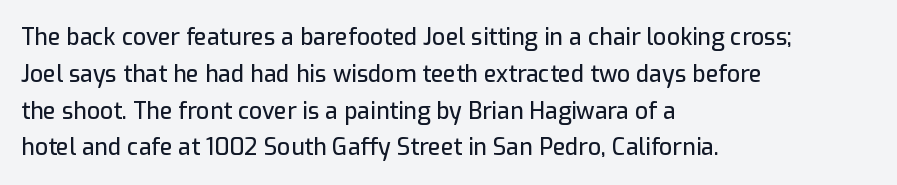
Q: Is the text italic (slanted)? A: No, it is upright.
Q: Is the text underlined? A: No.
Q: How is the paragraph aligned? A: Left-aligned.
Q: Is the spacing between letters normal or unusually wide? A: Normal.
Q: Is the spacing between lines tight, normal or loose? A: Normal.
